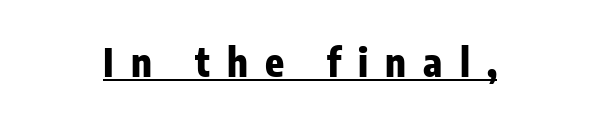
The axis of the letterforms is exactly vertical. Is the letter spacing exaggerated? Yes — the characters are pushed far apart. These lines are centered, leaving both edges ragged. You can see a thin bar hugging the bottom of the glyphs. Strokes here are thick enough to call this a true bold. These lines are rendered in a variable-pitch font.
